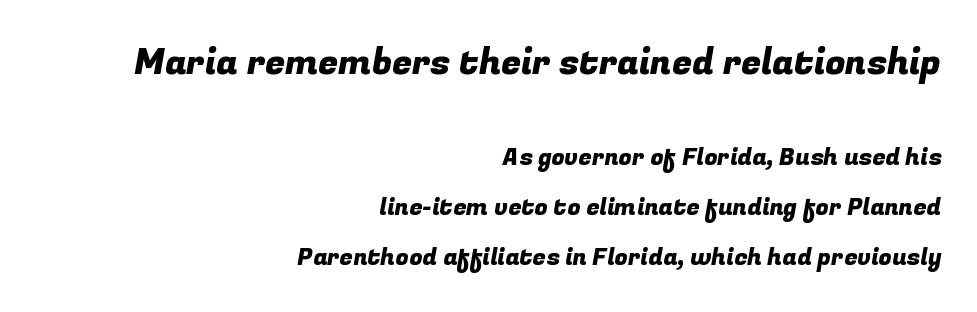
The image shows 36 px sans-serif type; set right-aligned, loose line spacing (2.07x), normal letter spacing, not underlined; the first (top) block is 1.5x larger; low stroke contrast and a medium x-height.
